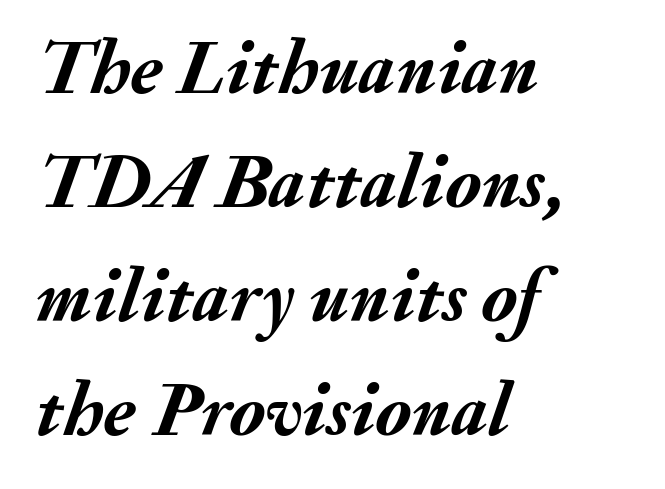
The tracking reads as untouched default to a designer's eye. One-word summary of the alignment: left. Rendered with sloped, italic letterforms. How would I describe the line gaps? Plain and ordinary.
